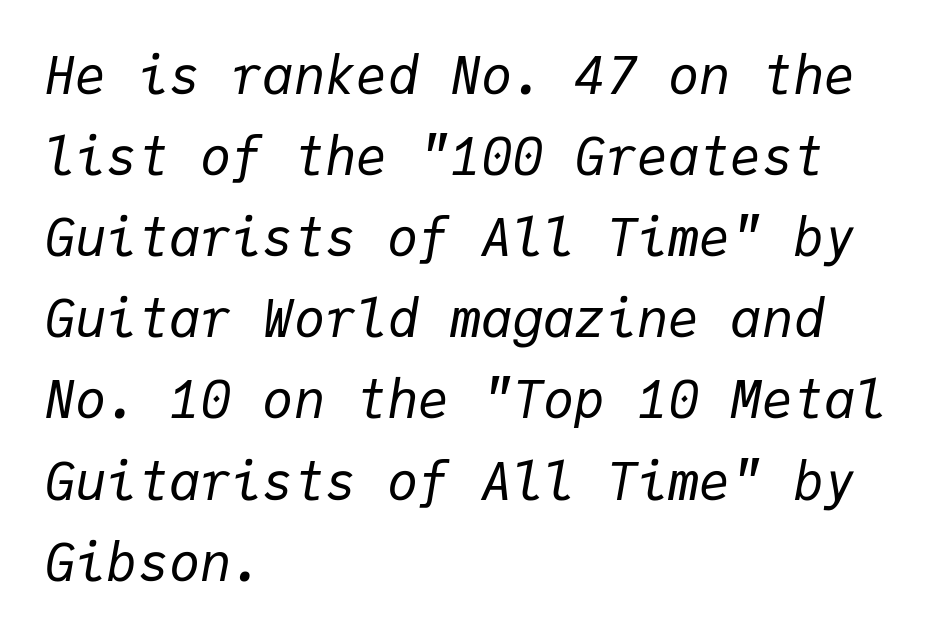
Q: Is the text bold? A: No.
Q: Is the text italic (slanted)? A: Yes, it leans right by about 9 degrees.
Q: Is the text underlined? A: No.
Q: How is the paragraph aligned? A: Left-aligned.
Q: Is the spacing between letters normal or unusually wide? A: Normal.
Q: Is the spacing between lines tight, normal or loose? A: Normal.
Q: Width (condensed, normal, or wide)? A: Normal.
Q: Stroke contrast? A: Low.
Q: x-height? A: Medium.
Q: Monospaced? A: Yes.
